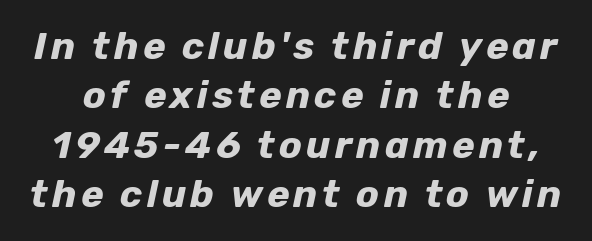
The leading is moderate, giving the passage an even texture. There's an unmistakable incline to the writing here. Every letter is thick-stroked: bold, no question. The letters advance in unequal steps, a hallmark of proportional type. This rendering features lettering with no underline.
